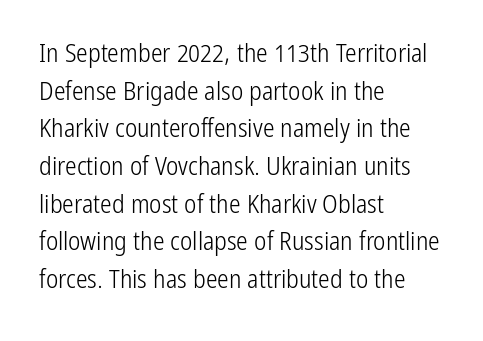
This sample is left-justified, so line endings fall wherever the words run out. Short note: letters normally spaced. These lines were composed using upright roman letters. Nothing heavy about these letters — not bold at all. The glyphs are unaccompanied by any horizontal stroke below them. Quick note: interline space is typical.
